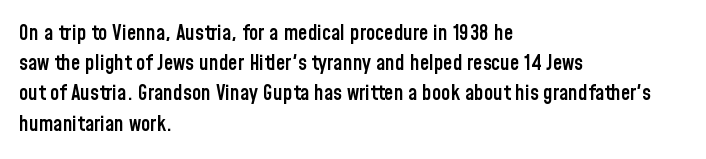
Vertical spacing — default. These lines stack with their left ends in a neat column. A typesetter would mark this as roman, not italic. Only glyphs here, with clear space below each row. What stands out about the letter spacing? Nothing — it is the standard amount.
